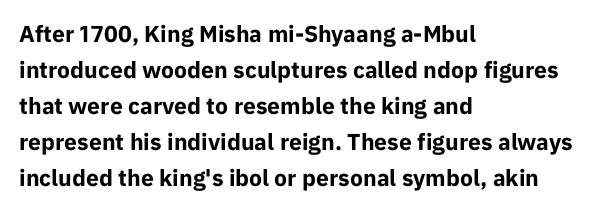
Q: Is the text bold? A: Yes.
Q: Is the text italic (slanted)? A: No, it is upright.
Q: Is the text underlined? A: No.
Q: How is the paragraph aligned? A: Left-aligned.
Q: Is the spacing between letters normal or unusually wide? A: Normal.
Q: Is the spacing between lines tight, normal or loose? A: Normal.
